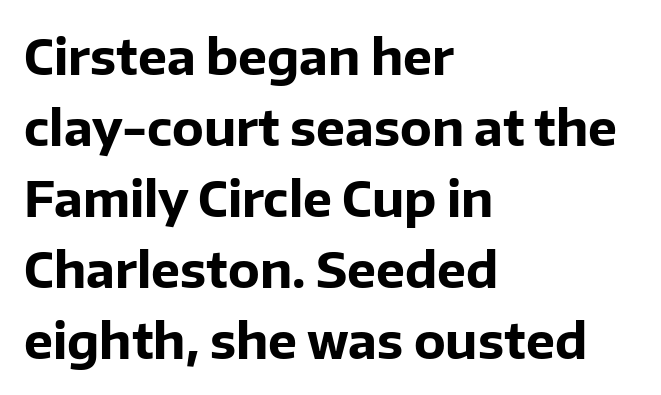
{"serif": "no", "italic": "no", "bold": "yes", "weight": "bold", "width": "normal", "stroke_contrast": "low", "x_height": "medium", "monospaced": "no", "underline": "no", "align": "left", "line_spacing": "normal", "line_spacing_ratio": 1.45, "letter_spacing": "normal", "letter_spacing_em": 0.0, "glyph_px": 49}
